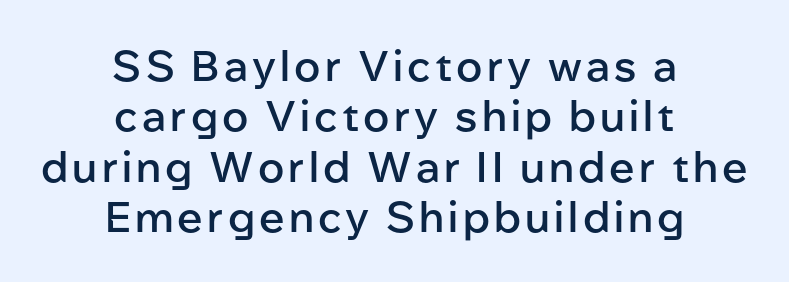
Q: Is the text bold? A: Semi-bold.
Q: Is the text italic (slanted)? A: No, it is upright.
Q: Is the typeface a serif or a sans-serif typeface? A: Sans-serif.
Q: Is the text underlined? A: No.
Q: How is the paragraph aligned? A: Centered.
Q: Width (condensed, normal, or wide)? A: Normal.
Q: Stroke contrast? A: Low.
Q: x-height? A: Medium.
Q: Monospaced? A: No.
